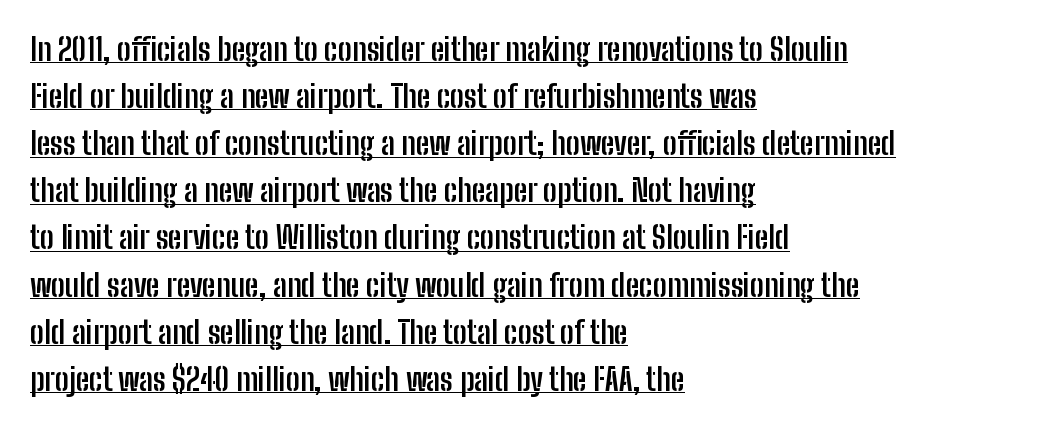
The typography opts for an upright posture over an oblique one. Summary of weight: heavy, a full bold. This sample has the flowing, uneven cadence of proportional lettering. The horizontal fit of the characters is conventional and even. Glance below the letters and you will spot a drawn line.
